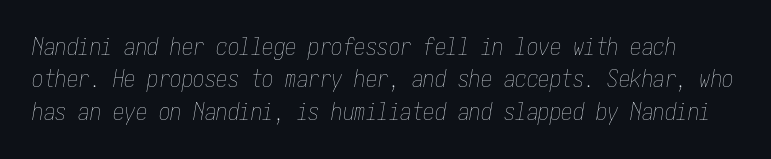
Q: Is the text bold? A: No.
Q: Is the text italic (slanted)? A: Yes, it leans right by about 10 degrees.
Q: Is the text underlined? A: No.
Q: Is the spacing between letters normal or unusually wide? A: Normal.
Q: Is the spacing between lines tight, normal or loose? A: Normal.
